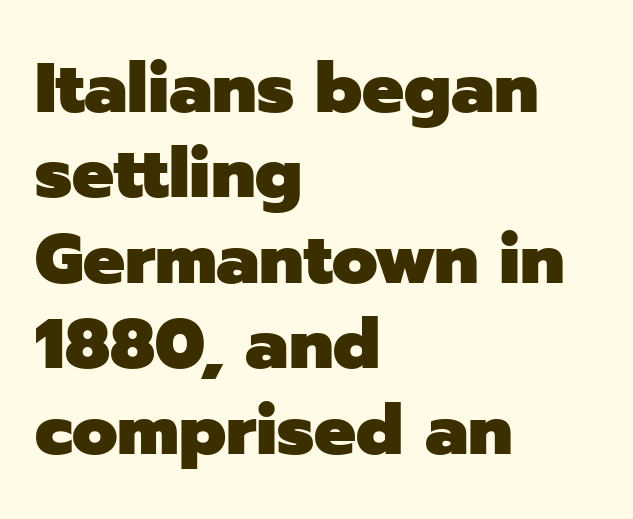
The image shows 70 px heavy sans-serif type, upright; set left-aligned, line spacing 1.22x, normal letter spacing, not underlined; low stroke contrast and a medium x-height.
